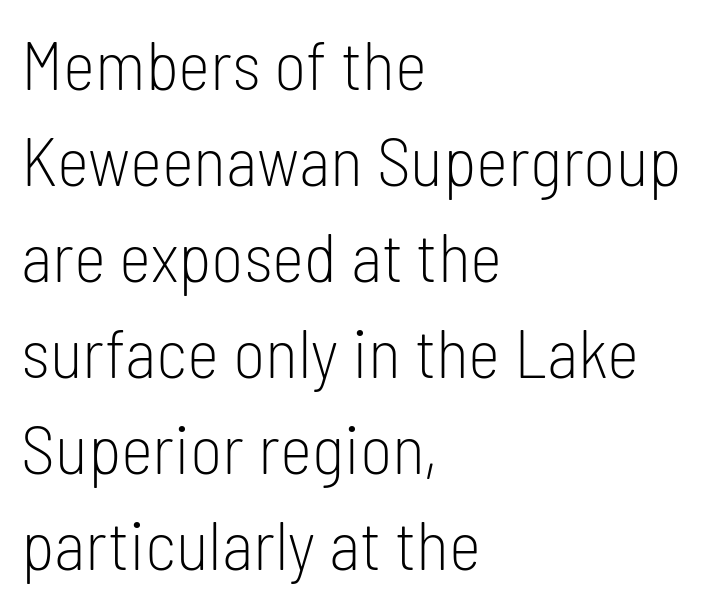
Q: Is the text bold? A: No.
Q: Is the text italic (slanted)? A: No, it is upright.
Q: Is the typeface a serif or a sans-serif typeface? A: Sans-serif.
Q: Is the text underlined? A: No.
Q: How is the paragraph aligned? A: Left-aligned.
Q: Is the spacing between letters normal or unusually wide? A: Normal.
Q: Is the spacing between lines tight, normal or loose? A: Normal.
Q: Width (condensed, normal, or wide)? A: Condensed.
Q: Stroke contrast? A: Low.
Q: x-height? A: Medium.
Q: Monospaced? A: No.
